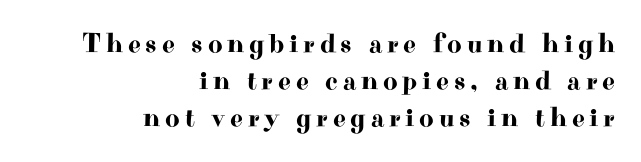
The image shows 28 px wide serif type, upright; set right-aligned, normal line spacing (1.32x), not underlined; high stroke contrast and a small x-height.
